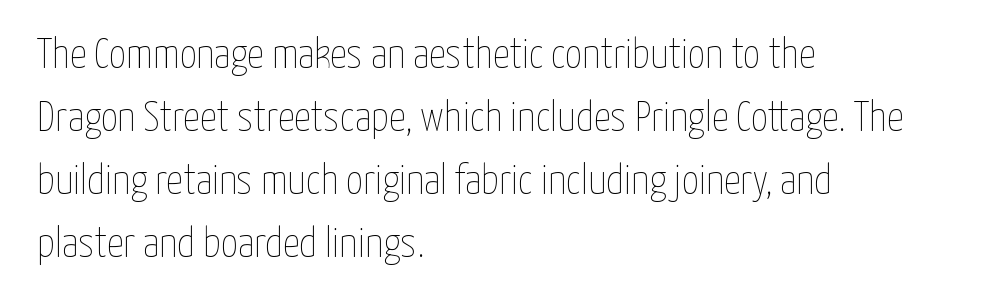
A normal amount of white space separates one row of letters from the next. The rendering uses natural spacing where letterforms have individual widths. These lines stack with their left ends in a neat column. Nothing heavy about these letters — not bold at all.
